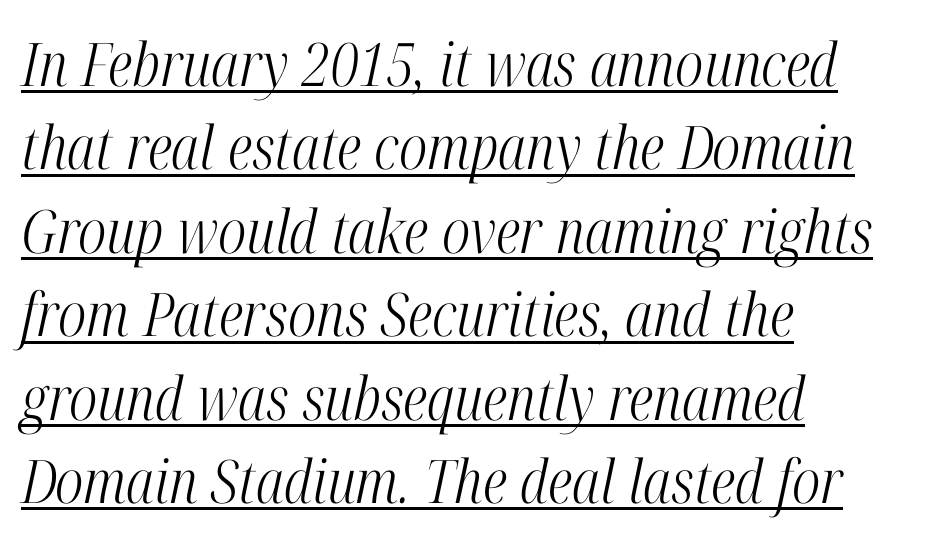
{"serif": "yes", "italic": "yes", "lean": "right", "slant_degrees": 12, "bold": "no", "weight": "light", "width": "condensed", "stroke_contrast": "high", "x_height": "medium", "monospaced": "no", "underline": "yes", "align": "left", "line_spacing": "normal", "line_spacing_ratio": 1.39, "letter_spacing": "normal", "letter_spacing_em": 0.0, "glyph_px": 60}
